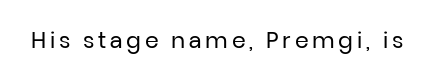
{"italic": "no", "bold": "no", "underline": "no", "glyph_px": 22}
